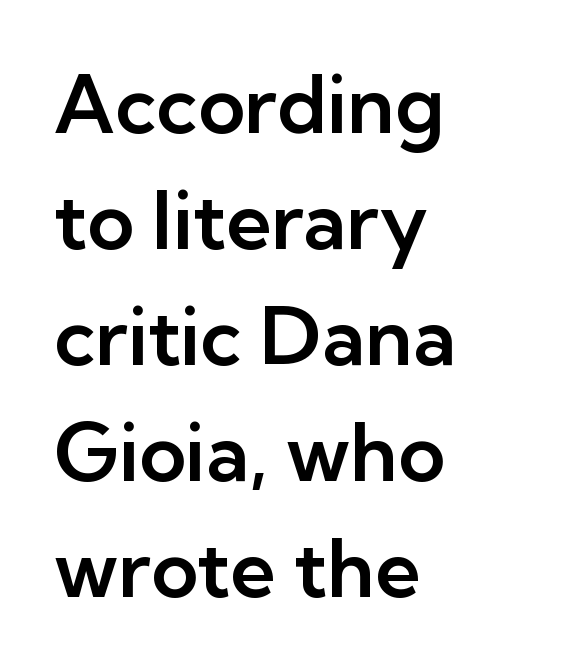
Is this a fixed-width face? No — the glyphs have proportional, varying widths. This is the regular roman posture of the typeface. Spacing between characters is what you'd get straight out of the box. The rag falls on the right side of this text block. Leading matches the norm, producing a regular column. Stroke terminals: plain, sans-serif.
